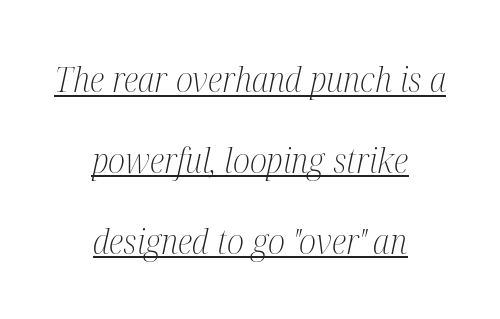
{"serif": "yes", "italic": "yes", "lean": "right", "slant_degrees": 12, "bold": "no", "weight": "light", "width": "condensed", "stroke_contrast": "medium", "x_height": "medium", "monospaced": "no", "underline": "yes", "align": "center", "line_spacing": "loose", "line_spacing_ratio": 2.31, "letter_spacing": "normal", "letter_spacing_em": 0.0, "glyph_px": 35}
